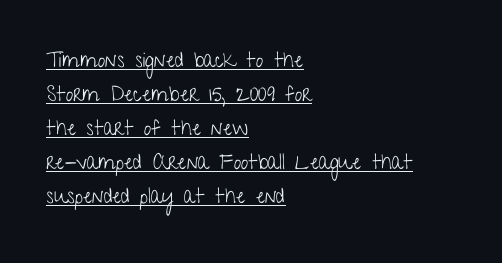
The image shows 21 px text type, upright; set left-aligned, normal line spacing (1.62x), normal letter spacing, underlined.
